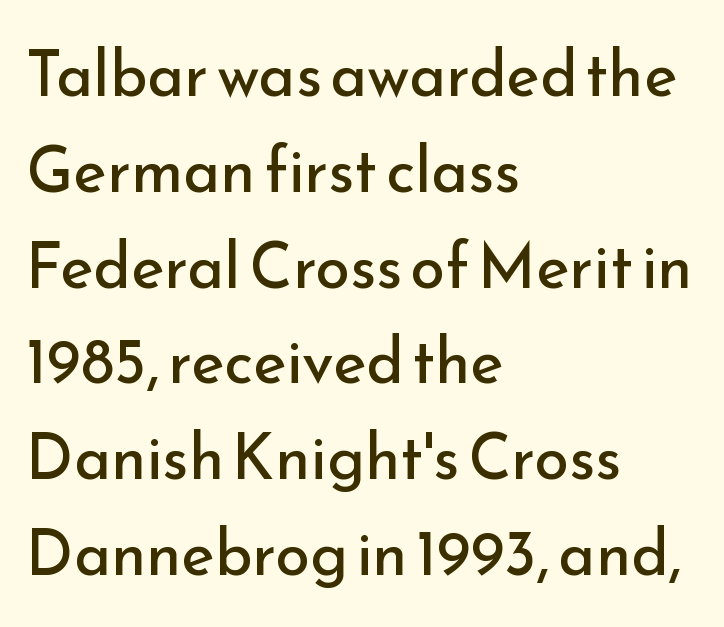
The typeface has the unassuming heft of standard copy or less. Reading down the column, the eye jumps a familiar distance to each next line. Here the designer chose a conventional face with non-uniform glyph widths. The paragraph has a hard left edge and a soft right edge. The face used here is rendered with its standard letterfit. The lettering holds an erect, upright posture throughout.
